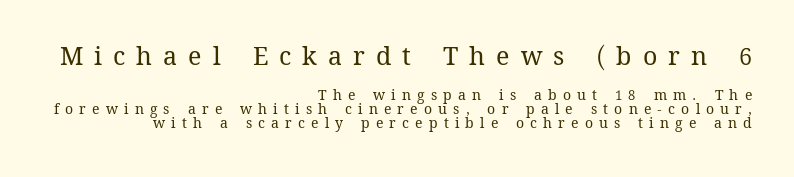
{"italic": "no", "bold": "no", "underline": "no", "align": "right", "line_spacing": "tight", "line_spacing_ratio": 1.0, "letter_spacing": "wide", "letter_spacing_em": 0.44, "larger_block": "first", "size_ratio": 1.79, "glyph_px": 25}
